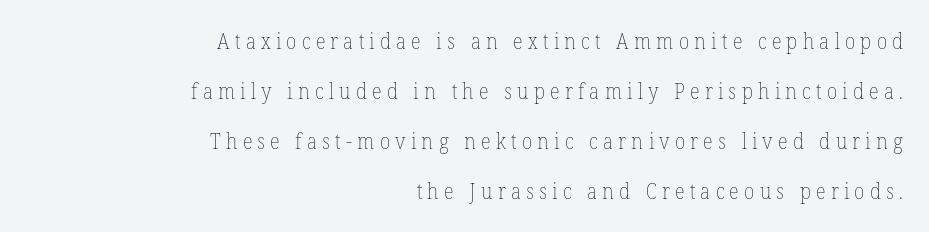
Q: Is the text bold? A: No.
Q: Is the text italic (slanted)? A: No, it is upright.
Q: Is the text underlined? A: No.
Q: How is the paragraph aligned? A: Right-aligned.
Q: Is the spacing between letters normal or unusually wide? A: Unusually wide.
Q: Is the spacing between lines tight, normal or loose? A: Loose.
